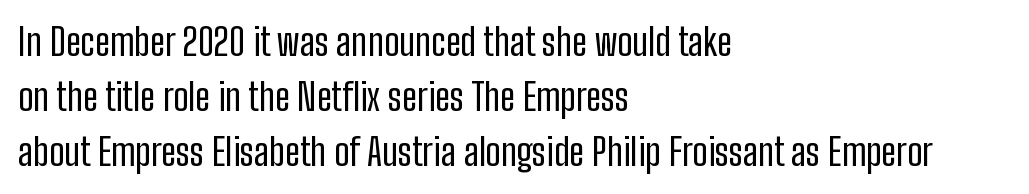
Typographically, this falls in the sans-serif category. Does the leading feel generous? No, just average. Rendered with straight, roman letterforms. Teacher's note: observe the even left margin — that is flush-left alignment. Heft: none added — not bold. Lines of text with bare space underneath.
